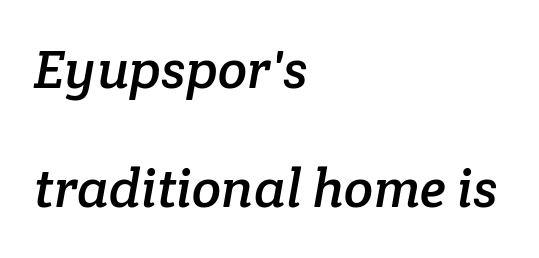
Descenders hang freely into open space. There is no visible air inserted between adjacent glyphs. Line spacing here is loose. Do the characters align in a grid? No, the font is proportional. I'd call this a serif setting — the letters wear small feet. Compared with a centered layout, this one pins lines to the left instead.
